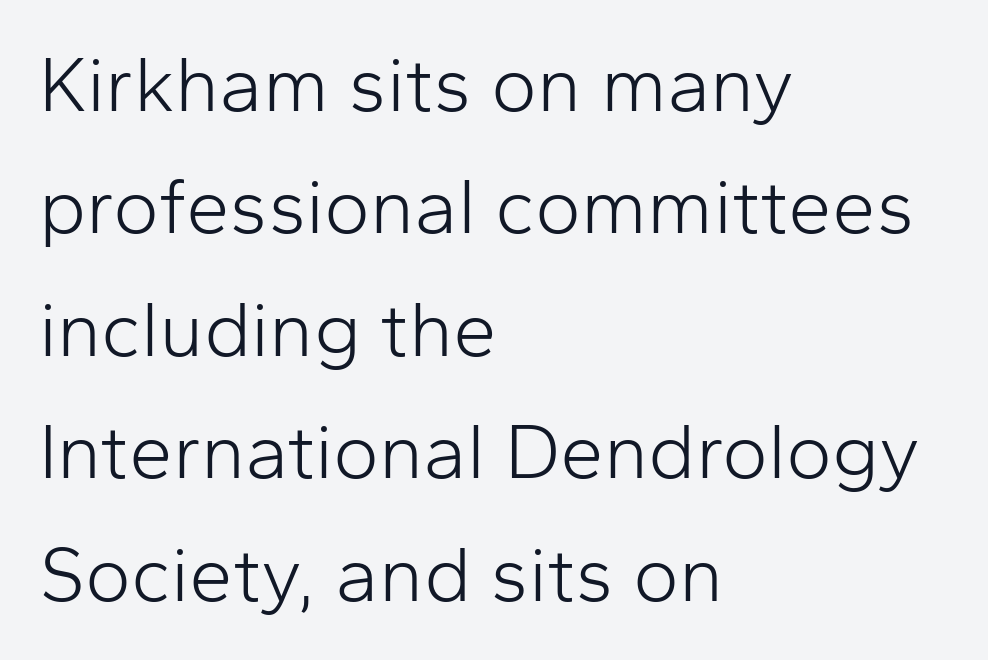
{"serif": "no", "italic": "no", "bold": "no", "weight": "light", "width": "normal", "stroke_contrast": "low", "x_height": "medium", "monospaced": "no", "underline": "no", "align": "left", "line_spacing": "normal", "line_spacing_ratio": 1.57, "letter_spacing": "normal", "letter_spacing_em": 0.0, "glyph_px": 78}
